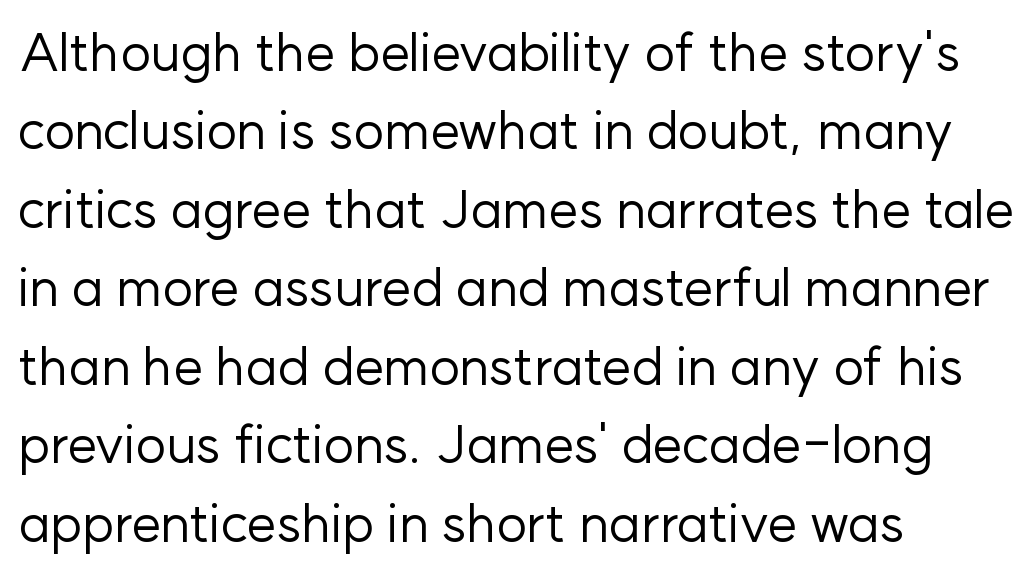
The baseline area is clear. No italicization has been applied; the sample stays upright. This is sans-serif lettering, the kind often seen on screens and signage. The lines sit at an ordinary, default distance from one another. Observe the ordinary spacing: letters are neighbours, not strangers.
